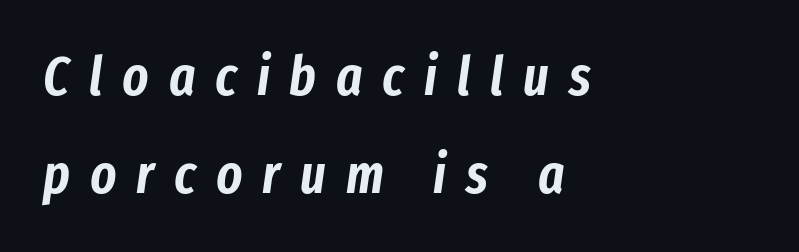
Words appear elongated and porous because spacing is wide. No word sits above an underline. Casual observation: everything's shoved over to the left. An italicized treatment has been applied to the whole sample.
